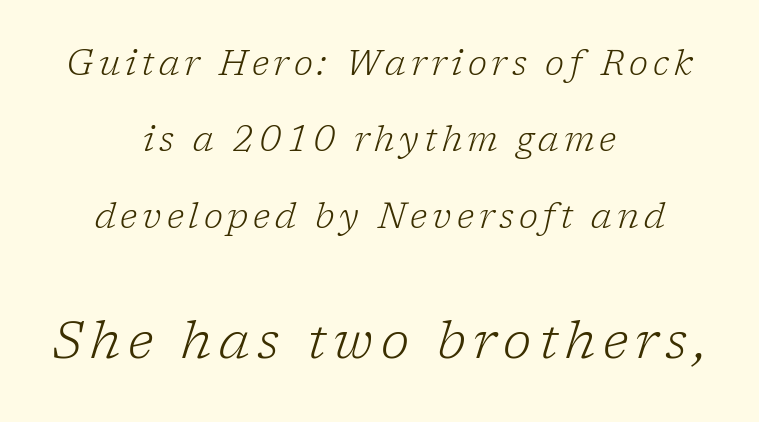
{"serif": "yes", "italic": "yes", "lean": "right", "slant_degrees": 17, "bold": "no", "weight": "light", "width": "normal", "stroke_contrast": "low", "x_height": "medium", "monospaced": "no", "underline": "no", "align": "center", "line_spacing": "loose", "line_spacing_ratio": 2.18, "larger_block": "second", "size_ratio": 1.49, "glyph_px": 52}
